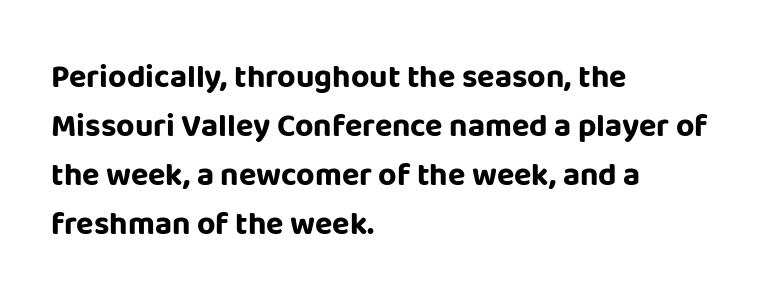
{"serif": "no", "italic": "no", "bold": "yes", "weight": "bold", "width": "normal", "stroke_contrast": "low", "x_height": "large", "monospaced": "no", "underline": "no", "align": "left", "line_spacing": "normal", "line_spacing_ratio": 1.53, "letter_spacing": "normal", "letter_spacing_em": 0.0, "glyph_px": 32}
